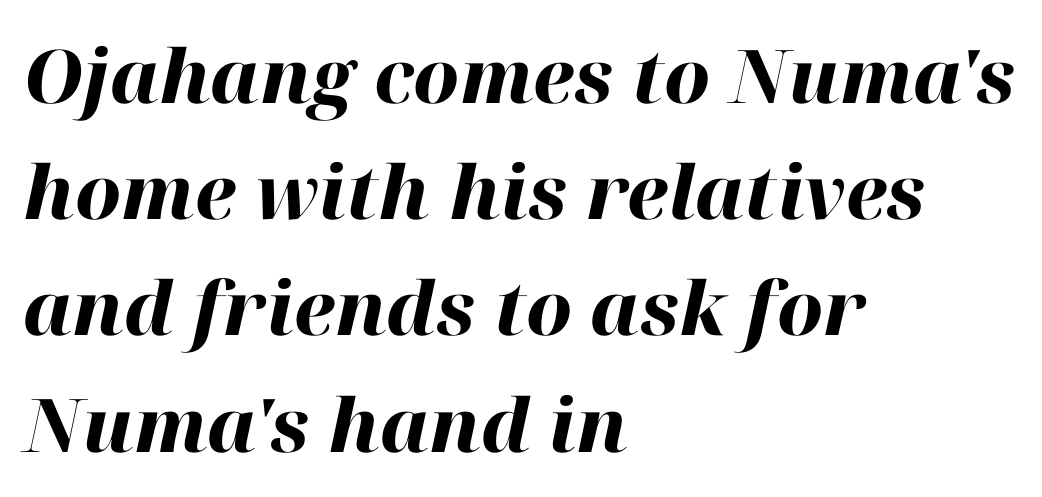
The image shows 74 px heavy type, italic (leaning right); set left-aligned, normal line spacing (1.57x), normal letter spacing, not underlined; high stroke contrast and a medium x-height.
